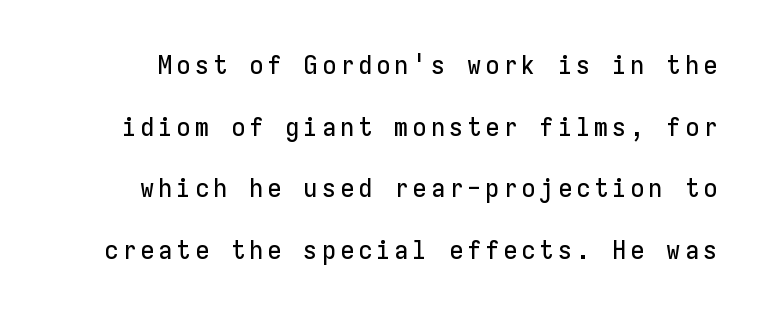
{"italic": "no", "underline": "no", "line_spacing": "loose", "line_spacing_ratio": 2.37, "glyph_px": 26}
